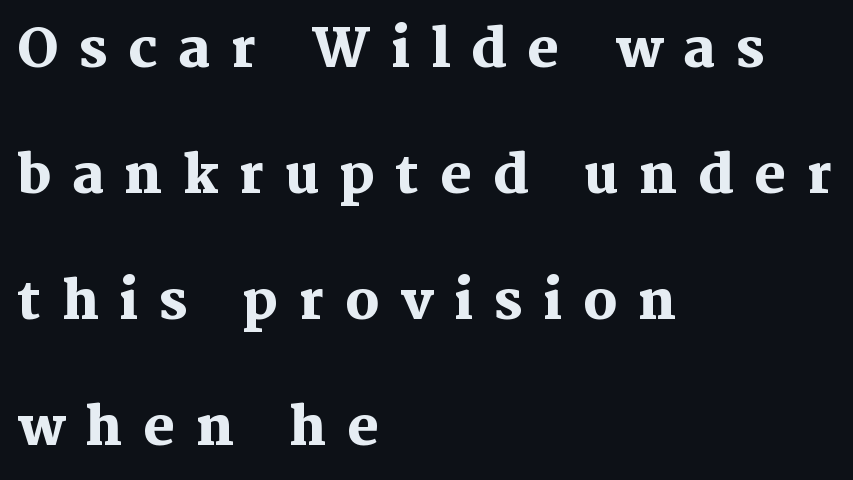
The image shows 53 px heavy serif type, upright; set left-aligned, loose line spacing (2.38x), unusually wide letter spacing (+0.39 em), not underlined; medium stroke contrast and a medium x-height.
